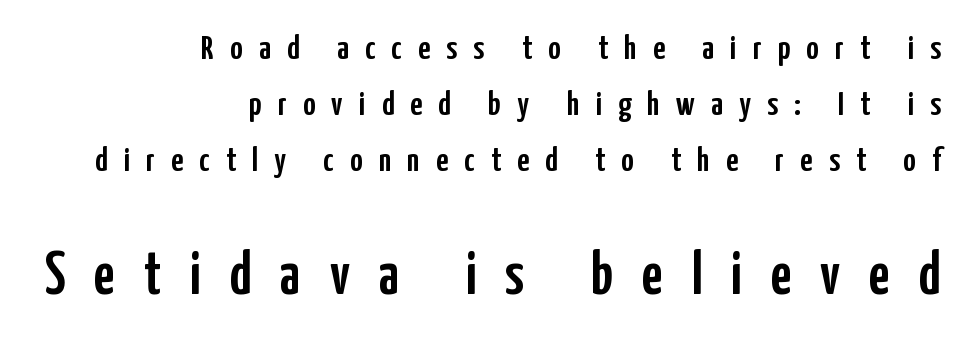
{"serif": "no", "italic": "no", "width": "condensed", "stroke_contrast": "low", "x_height": "medium", "monospaced": "no", "underline": "no", "align": "right", "line_spacing": "normal", "line_spacing_ratio": 1.64, "letter_spacing": "wide", "letter_spacing_em": 0.48, "larger_block": "second", "size_ratio": 1.76, "glyph_px": 60}
